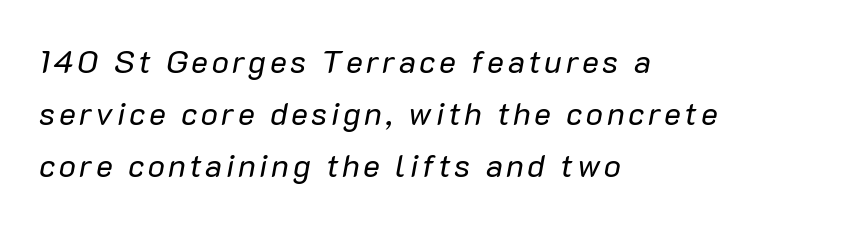
The image shows 32 px regular-weight type, italic (leaning right); set left-aligned, normal line spacing (1.63x), not underlined; low stroke contrast and a medium x-height.
